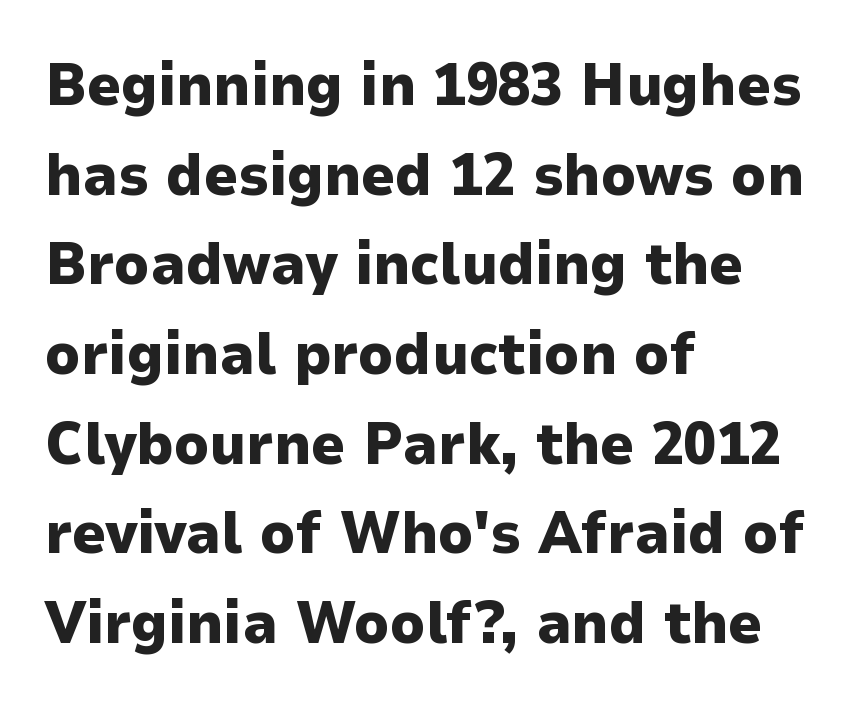
{"serif": "no", "italic": "no", "bold": "yes", "weight": "heavy", "width": "normal", "stroke_contrast": "low", "x_height": "medium", "monospaced": "no", "underline": "no", "align": "left", "line_spacing": "normal", "line_spacing_ratio": 1.52, "letter_spacing": "normal", "letter_spacing_em": 0.0, "glyph_px": 59}
